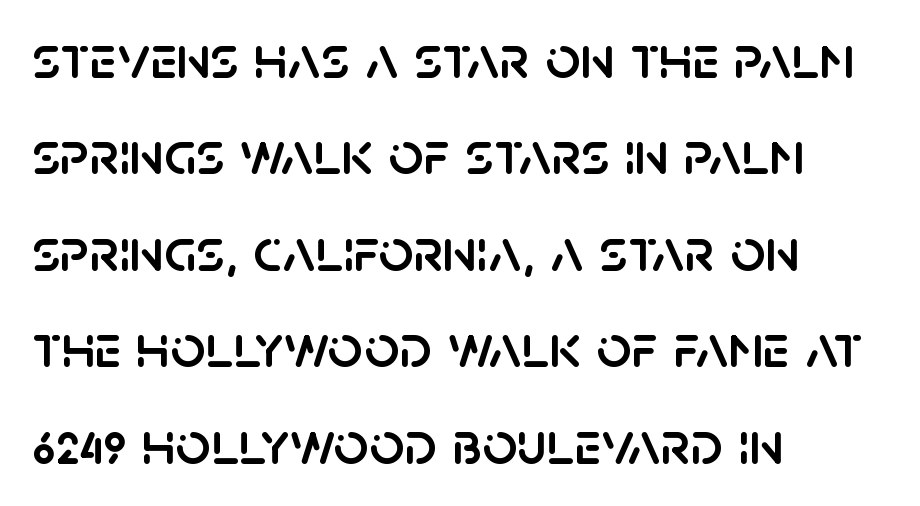
The image shows 61 px sans-serif type, upright; set left-aligned, normal line spacing (1.58x), normal letter spacing, not underlined; low stroke contrast and a large x-height.
